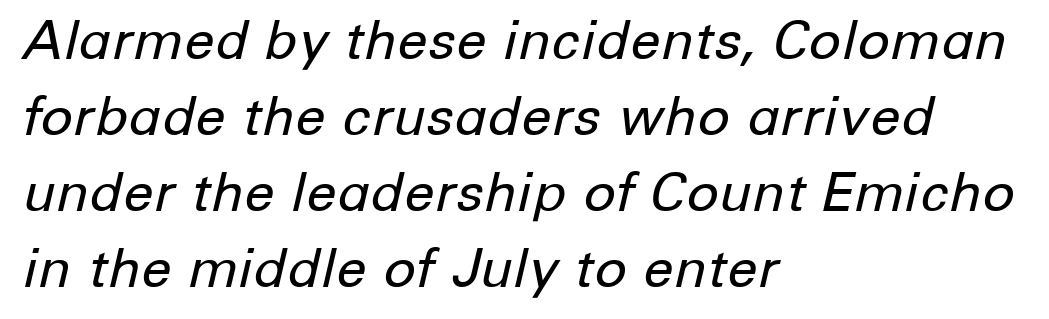
Q: Is the text bold? A: No.
Q: Is the text italic (slanted)? A: Yes, it leans right by about 12 degrees.
Q: Is the text underlined? A: No.
Q: How is the paragraph aligned? A: Left-aligned.
Q: Is the spacing between letters normal or unusually wide? A: Normal.
Q: Is the spacing between lines tight, normal or loose? A: Normal.
Q: Width (condensed, normal, or wide)? A: Normal.
Q: Stroke contrast? A: Low.
Q: x-height? A: Medium.
Q: Monospaced? A: No.
